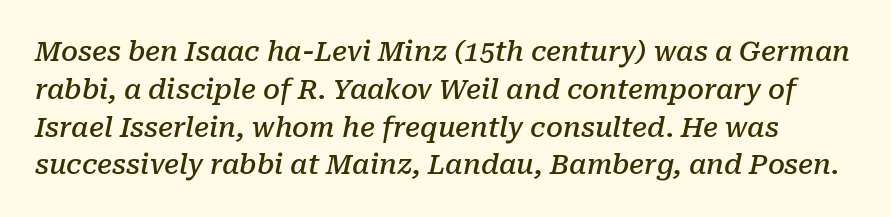
Tall strokes in this sample are angled rather than plumb. Firm but not heavy-handed strokes: this text is semibold. Successive baselines arrive at the customary interval. The baseline area is clear. Observe the ordinary spacing: letters are neighbours, not strangers.
